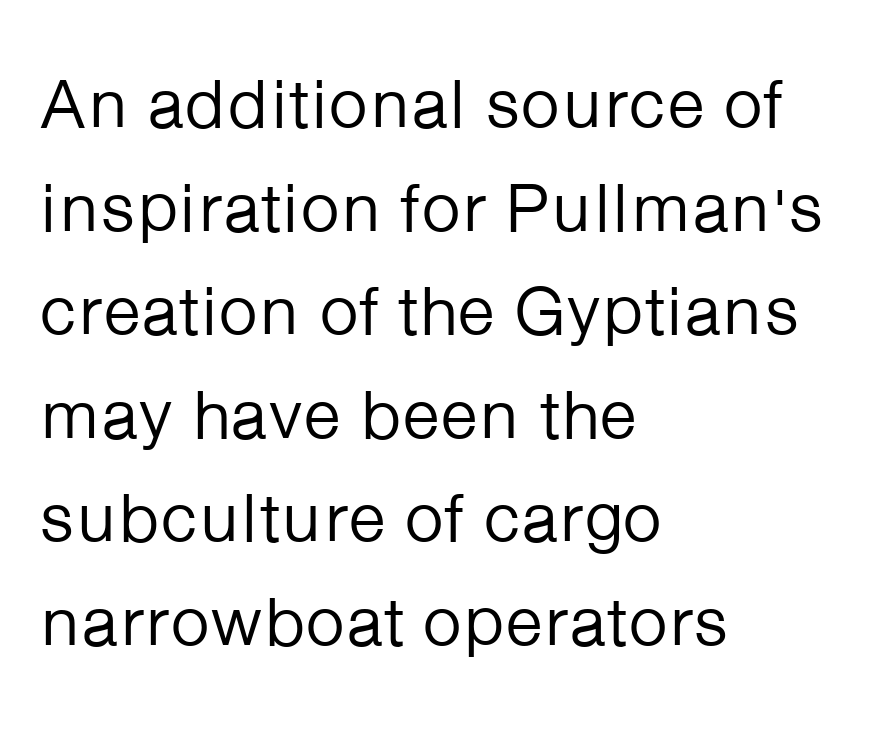
{"serif": "no", "italic": "no", "bold": "no", "weight": "regular", "width": "normal", "stroke_contrast": "low", "x_height": "medium", "monospaced": "no", "underline": "no", "align": "left", "line_spacing": "normal", "line_spacing_ratio": 1.48, "letter_spacing": "normal", "letter_spacing_em": 0.0, "glyph_px": 70}
